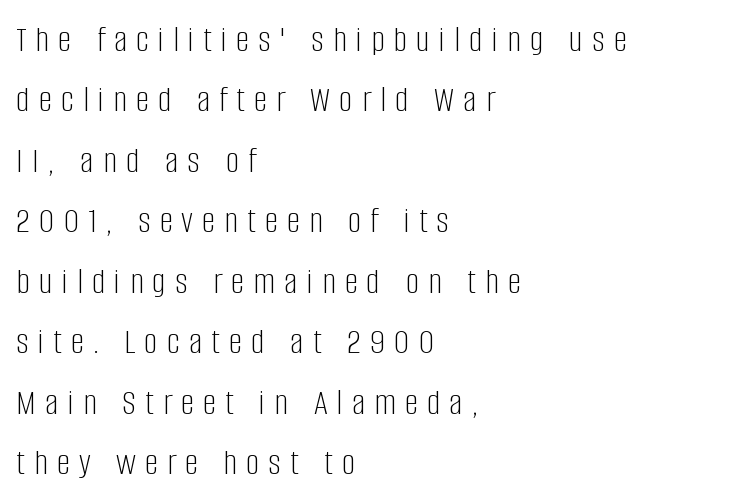
Q: Is the text bold? A: No.
Q: Is the text italic (slanted)? A: No, it is upright.
Q: Is the typeface a serif or a sans-serif typeface? A: Sans-serif.
Q: Is the text underlined? A: No.
Q: How is the paragraph aligned? A: Left-aligned.
Q: Is the spacing between letters normal or unusually wide? A: Unusually wide.
Q: Is the spacing between lines tight, normal or loose? A: Normal.
Q: Width (condensed, normal, or wide)? A: Condensed.
Q: Stroke contrast? A: Low.
Q: x-height? A: Large.
Q: Monospaced? A: No.
